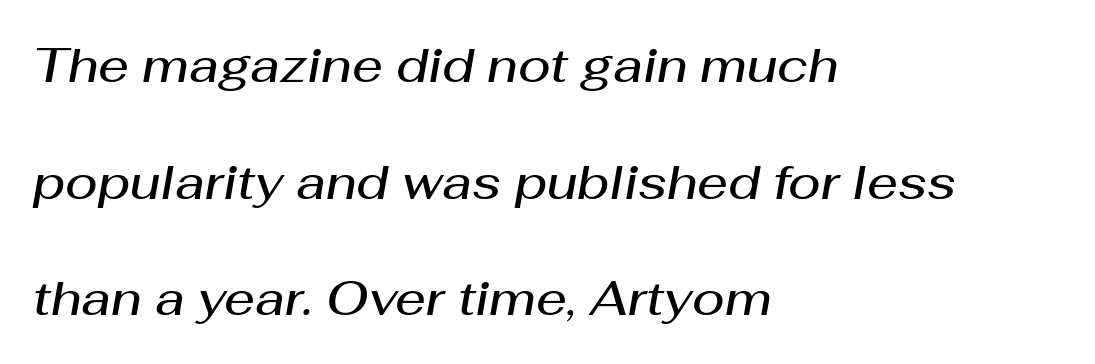
Q: Is the text bold? A: Semi-bold.
Q: Is the text italic (slanted)? A: Yes, it leans right by about 10 degrees.
Q: Is the text underlined? A: No.
Q: How is the paragraph aligned? A: Left-aligned.
Q: Is the spacing between letters normal or unusually wide? A: Normal.
Q: Is the spacing between lines tight, normal or loose? A: Loose.
Q: Width (condensed, normal, or wide)? A: Normal.
Q: Stroke contrast? A: Medium.
Q: x-height? A: Medium.
Q: Monospaced? A: No.
